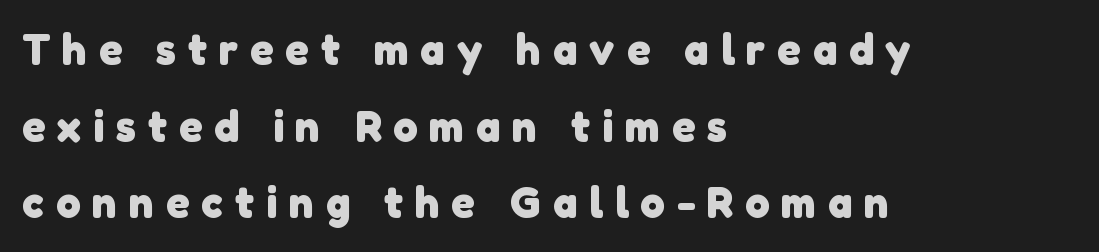
The image shows 44 px heavy sans-serif type; set left-aligned, line spacing 1.74x, unusually wide letter spacing (+0.27 em), not underlined; low stroke contrast and a medium x-height.
